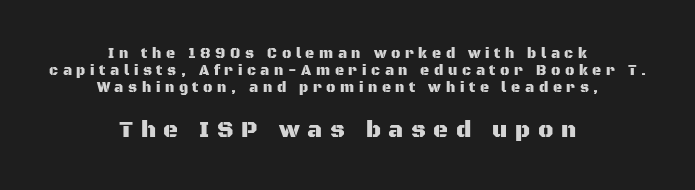
The image shows 23 px text type, upright; set centered, line spacing 1.22x, unusually wide letter spacing (+0.33 em), not underlined; the second (bottom) block is 1.64x larger.
